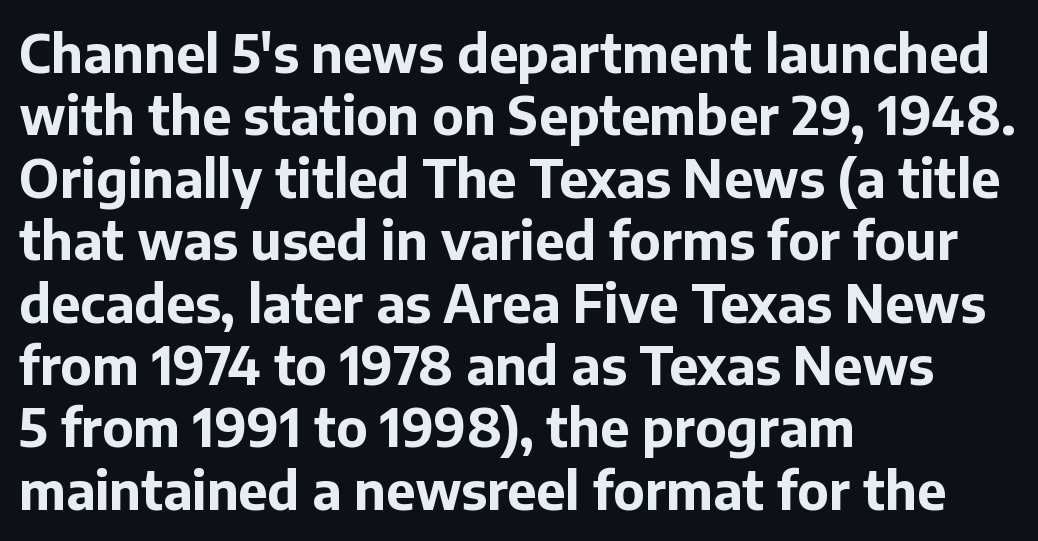
The image shows 52 px bold sans-serif type, upright; set left-aligned, line spacing 1.2x, normal letter spacing, not underlined; low stroke contrast and a medium x-height.
